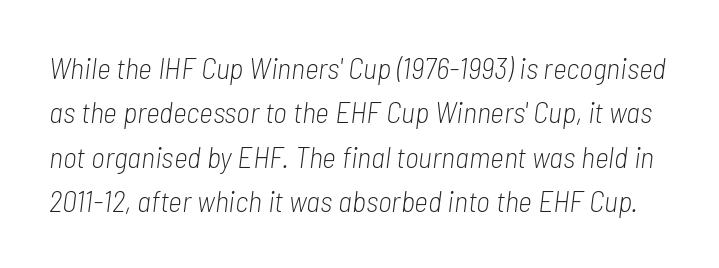
The image shows 30 px light, condensed type, italic (leaning right); set normal line spacing (1.48x), normal letter spacing, not underlined; low stroke contrast and a medium x-height.
